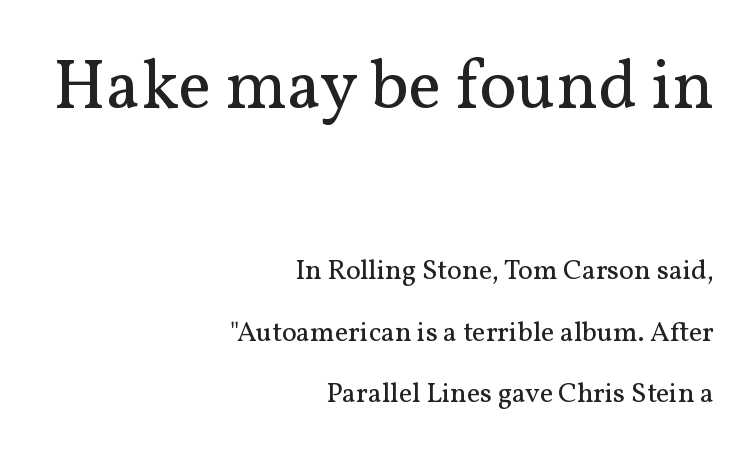
{"serif": "yes", "italic": "no", "bold": "no", "weight": "regular", "width": "normal", "stroke_contrast": "medium", "x_height": "medium", "monospaced": "no", "underline": "no", "align": "right", "line_spacing": "loose", "line_spacing_ratio": 2.21, "letter_spacing": "normal", "letter_spacing_em": 0.0, "larger_block": "first", "size_ratio": 2.5, "glyph_px": 70}
